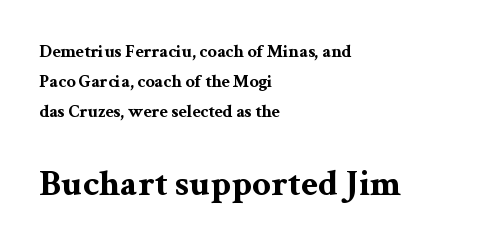
The image shows 37 px bold, wide serif type, upright; set left-aligned, normal line spacing (1.67x), normal letter spacing, not underlined; the second (bottom) block is 2.06x larger; medium stroke contrast and a medium x-height.
